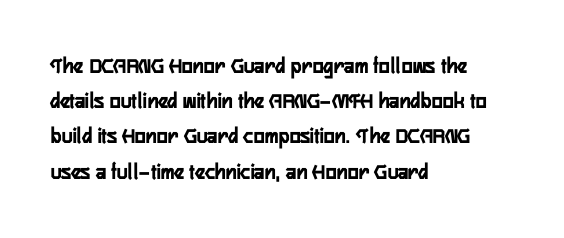
{"italic": "no", "bold": "yes", "underline": "no", "align": "left", "line_spacing": "normal", "line_spacing_ratio": 1.53, "letter_spacing": "normal", "letter_spacing_em": 0.0, "glyph_px": 23}
